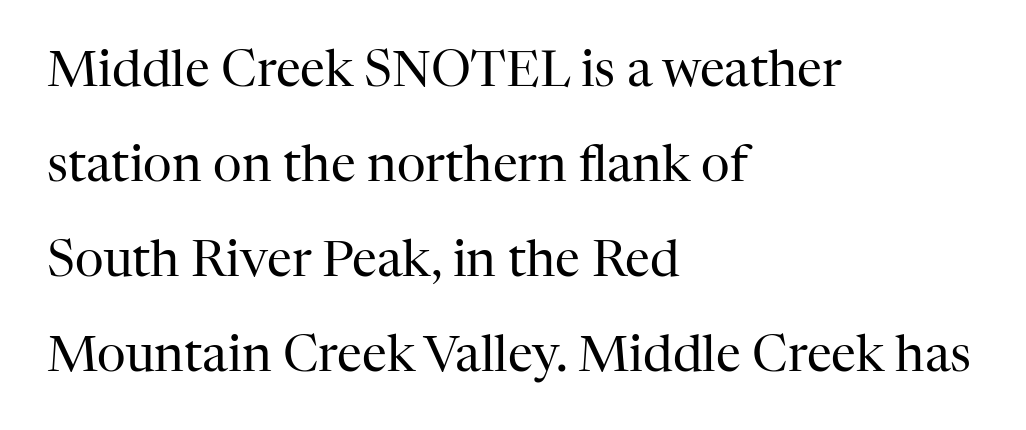
The image shows 50 px regular-weight serif type, upright; set left-aligned, loose line spacing (1.9x), normal letter spacing, not underlined; high stroke contrast and a medium x-height.
